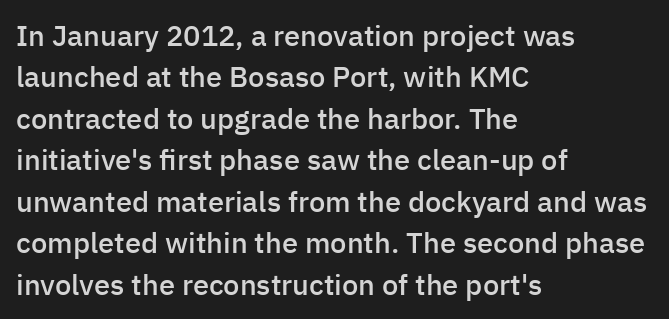
Note the varied advance widths — an 'i' is clearly narrower than an 'm'. The strokes are fattened partway — semibold, not bold. Nothing unusual about the tracking: characters are spaced as the font intends. The glyphs are unaccompanied by any horizontal stroke below them. The letters stand straight up with perfectly vertical stems. Observe the absence of serifs on each vertical stroke in this sample.
